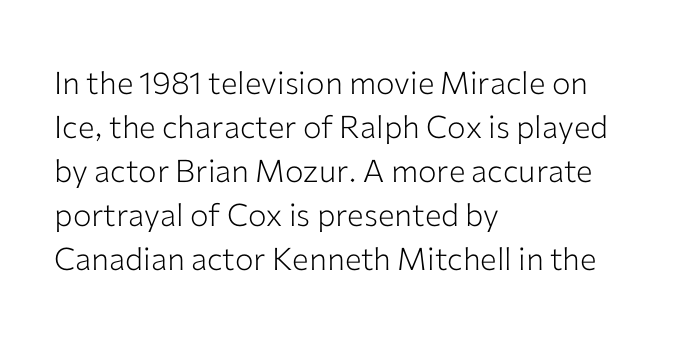
{"serif": "no", "italic": "no", "bold": "no", "weight": "light", "width": "normal", "stroke_contrast": "low", "x_height": "medium", "monospaced": "no", "underline": "no", "align": "left", "line_spacing": "normal", "line_spacing_ratio": 1.42, "letter_spacing": "normal", "letter_spacing_em": 0.0, "glyph_px": 31}
